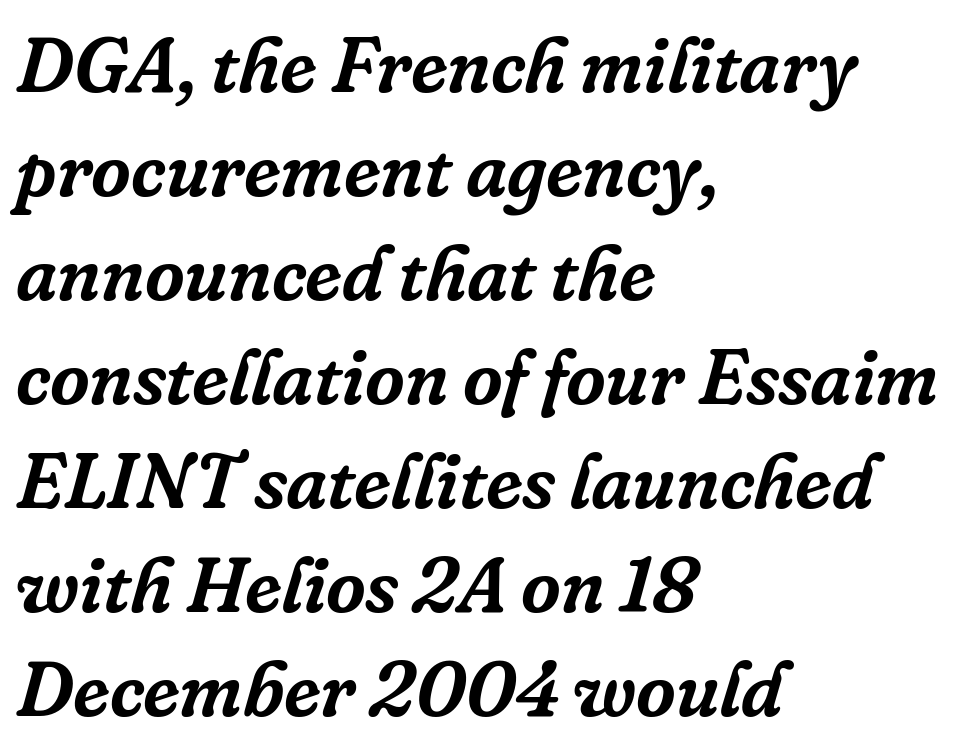
Compared with typical body copy, the letter spacing here is the same. Quick note: italic. Examine the stroke ends and you'll spot serifs. Clear beneath every line of the passage.
